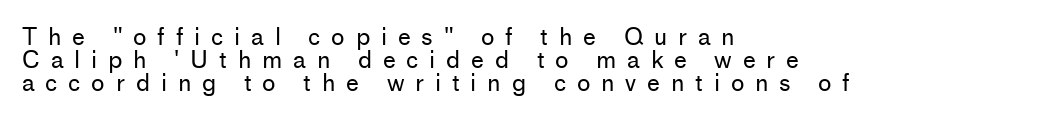
The leading is snug, giving the passage a crowded texture. The weight tops out at a normal text grade. Tracking here is generous; glyphs stand well apart from one another. Every row of glyphs begins at an identical x-position on the left. Posture: straight, roman, zero tilt.
